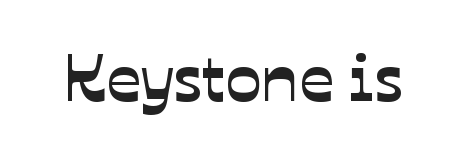
{"serif": "no", "width": "normal", "stroke_contrast": "low", "x_height": "medium", "monospaced": "no", "underline": "no", "letter_spacing": "normal", "letter_spacing_em": 0.0, "glyph_px": 68}
